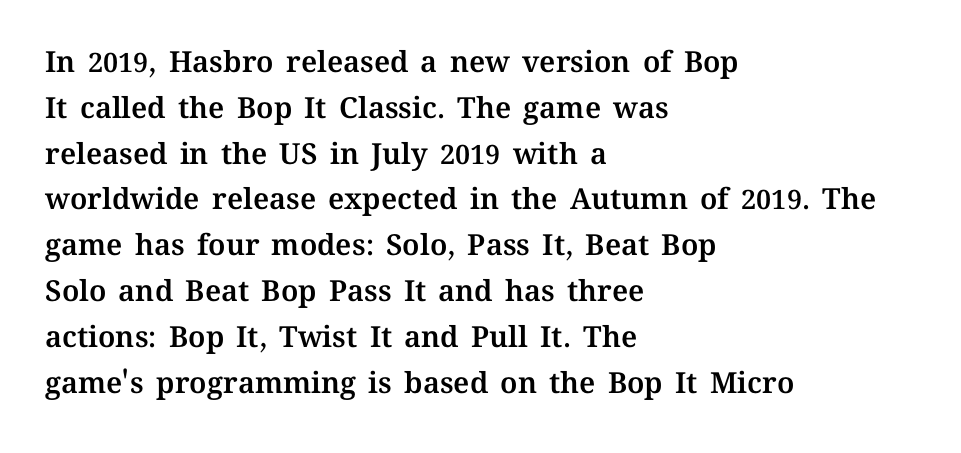
Each letter keeps its own natural width here, so spacing adapts to shape. The ragged edge is on the right, which tells us the setting is flush left. The passage shown is not underscored anywhere. The designer left line spacing at the default. Do the letters lean? They stand straight.
